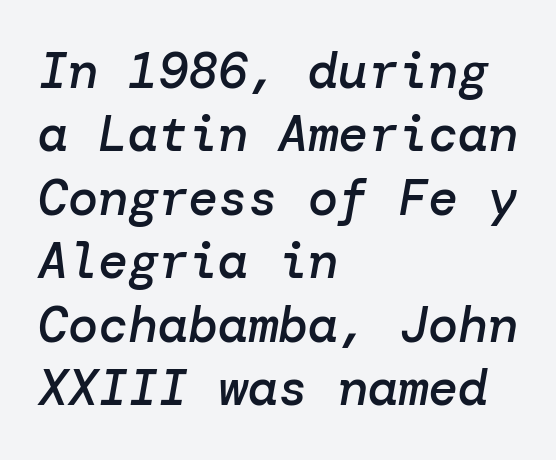
{"italic": "yes", "lean": "right", "slant_degrees": 10, "bold": "semi", "weight": "semibold", "width": "normal", "stroke_contrast": "low", "x_height": "medium", "underline": "no", "align": "left", "line_spacing": "normal", "line_spacing_ratio": 1.27, "letter_spacing": "normal", "letter_spacing_em": 0.0, "glyph_px": 50}
